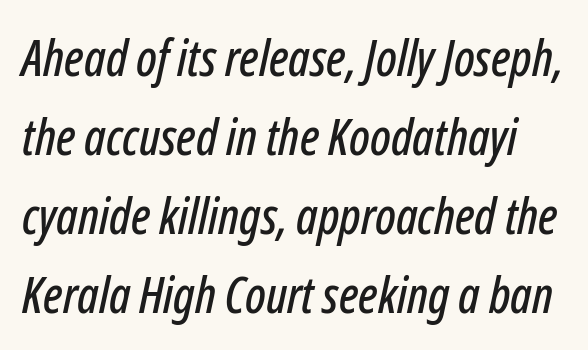
Is this a fixed-width face? No — the glyphs have proportional, varying widths. Whoever set this chose a conventional vertical rhythm. Look at the tracking — it's just the regular setting, nothing added. Unmarked baselines from the first word to the last.
